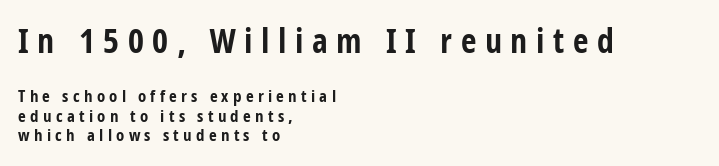
Q: Is the text bold? A: Yes.
Q: Is the text italic (slanted)? A: No, it is upright.
Q: Is the typeface a serif or a sans-serif typeface? A: Sans-serif.
Q: Is the text underlined? A: No.
Q: How is the paragraph aligned? A: Left-aligned.
Q: Is the spacing between letters normal or unusually wide? A: Unusually wide.
Q: Is the spacing between lines tight, normal or loose? A: Tight.
Q: Which block of text is set in a larger size, the first (top) or the second (bottom)? A: The first (top) one.
Q: Width (condensed, normal, or wide)? A: Condensed.
Q: Stroke contrast? A: Low.
Q: x-height? A: Medium.
Q: Monospaced? A: No.
